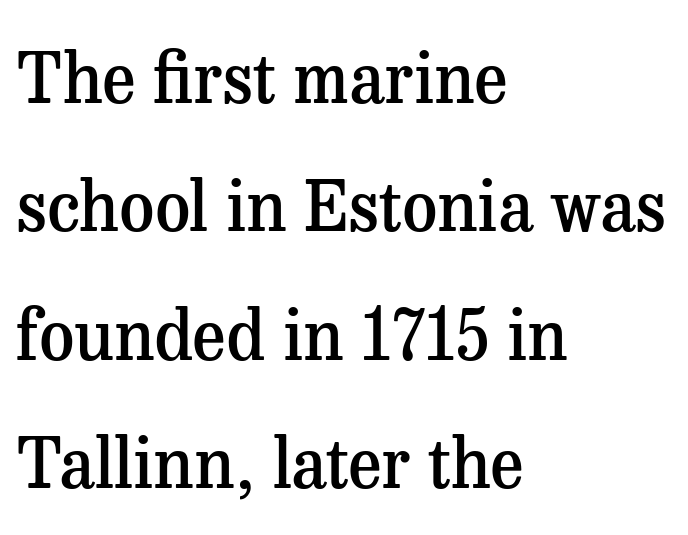
{"serif": "yes", "italic": "no", "bold": "semi", "weight": "semibold", "width": "normal", "stroke_contrast": "medium", "x_height": "medium", "monospaced": "no", "underline": "no", "align": "left", "line_spacing_ratio": 1.86, "letter_spacing": "normal", "letter_spacing_em": 0.0, "glyph_px": 69}
